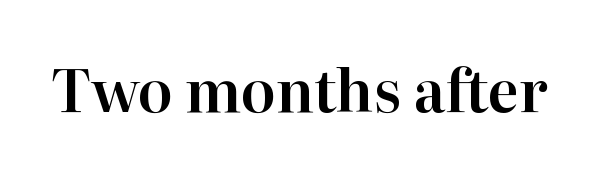
Think of a printed novel: that variable character pitch is what you see here. Regarding serifs, this sample has them. Each word holds together tightly as a unit, with standard inter-letter gaps. The space directly below the letters is spotless.
